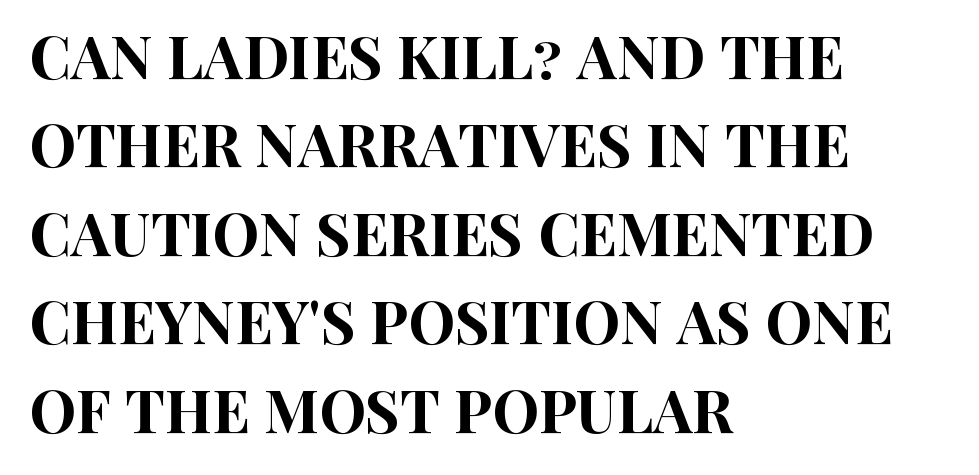
Quick note: underline off. Is the block centered? No — it sits flush against the left margin. Glyph-to-glyph distance matches everyday printed text. If you measured baseline to baseline, you'd find a middling distance.
